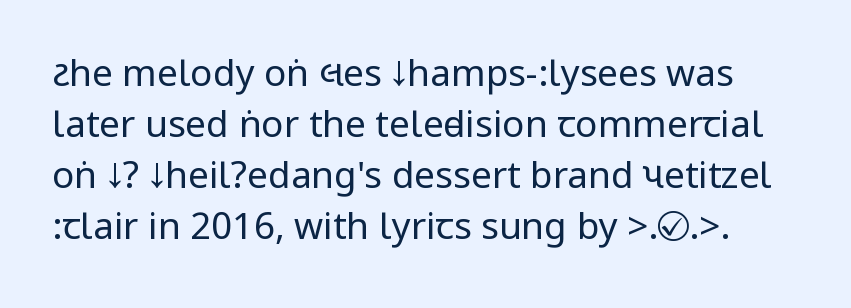
The image shows 37 px regular-weight, condensed sans-serif type, upright; set normal line spacing (1.38x), normal letter spacing, not underlined; low stroke contrast.
